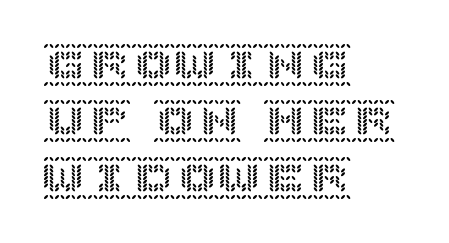
{"italic": "no", "width": "normal", "x_height": "large", "underline": "no", "align": "left", "line_spacing": "normal", "line_spacing_ratio": 1.28, "letter_spacing": "normal", "letter_spacing_em": 0.0, "glyph_px": 44}
